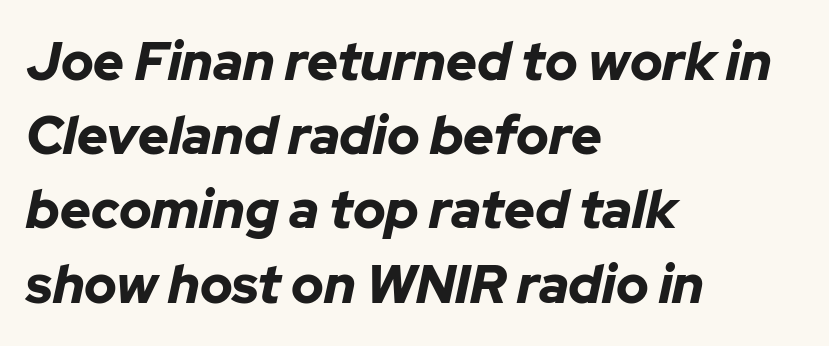
{"italic": "yes", "lean": "right", "slant_degrees": 12, "bold": "yes", "weight": "bold", "width": "normal", "stroke_contrast": "low", "x_height": "medium", "monospaced": "no", "underline": "no", "align": "left", "line_spacing": "normal", "line_spacing_ratio": 1.4, "letter_spacing": "normal", "letter_spacing_em": 0.0, "glyph_px": 53}
